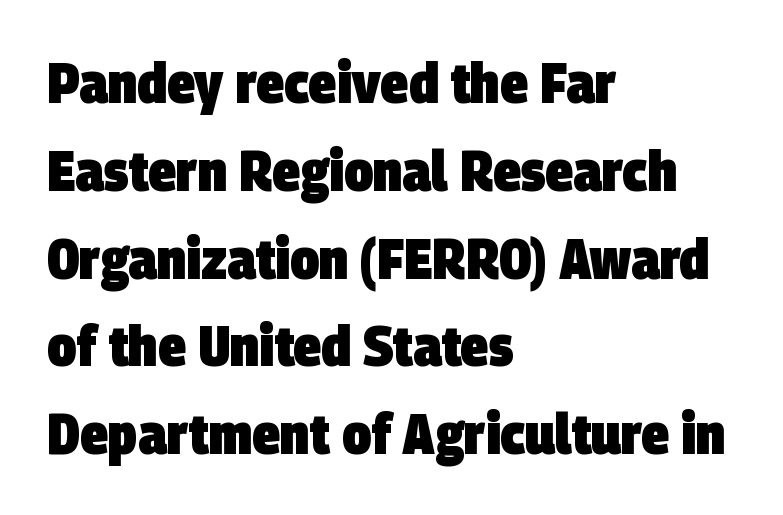
The letters advance in unequal steps, a hallmark of proportional type. Students, note that the glyphs here touch the page at normal intervals. Baseline-to-baseline distance is the conventional proportion of letter height. Thick stems and heavy bowls — unmistakably bold. The text was rendered using a sans face with plain stroke endings. Line starts are locked; line ends wander.
